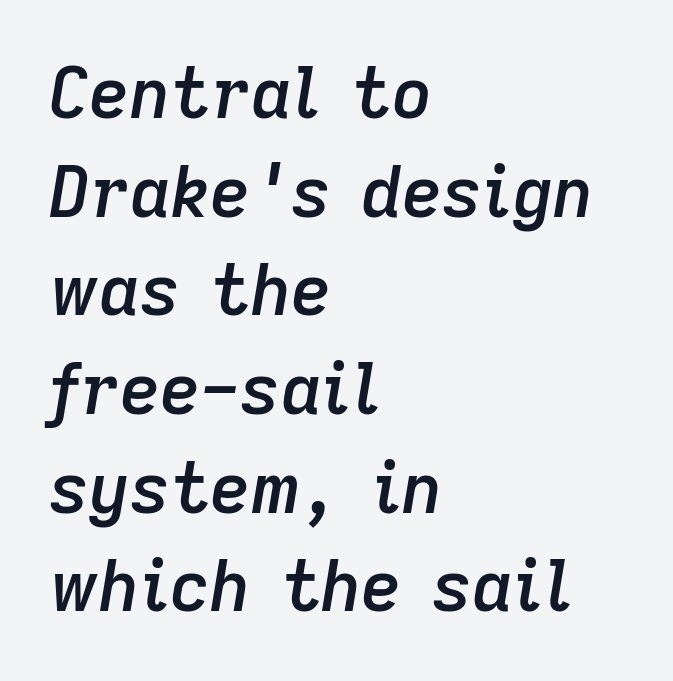
{"italic": "yes", "lean": "right", "slant_degrees": 9, "bold": "semi", "weight": "semibold", "width": "normal", "stroke_contrast": "low", "x_height": "medium", "monospaced": "no", "underline": "no", "align": "left", "line_spacing": "normal", "line_spacing_ratio": 1.41, "letter_spacing": "normal", "letter_spacing_em": 0.0, "glyph_px": 70}
